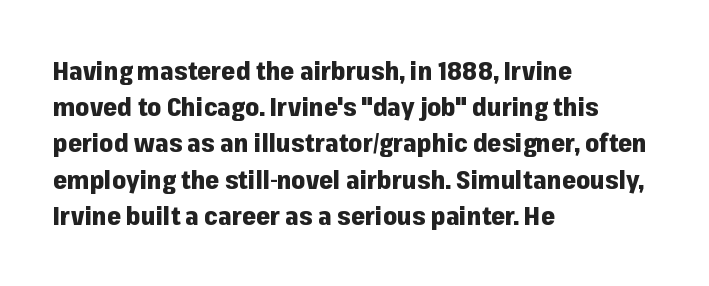
Q: Is the text bold? A: Yes.
Q: Is the text italic (slanted)? A: No, it is upright.
Q: Is the text underlined? A: No.
Q: How is the paragraph aligned? A: Left-aligned.
Q: Is the spacing between letters normal or unusually wide? A: Normal.
Q: Is the spacing between lines tight, normal or loose? A: Normal.
